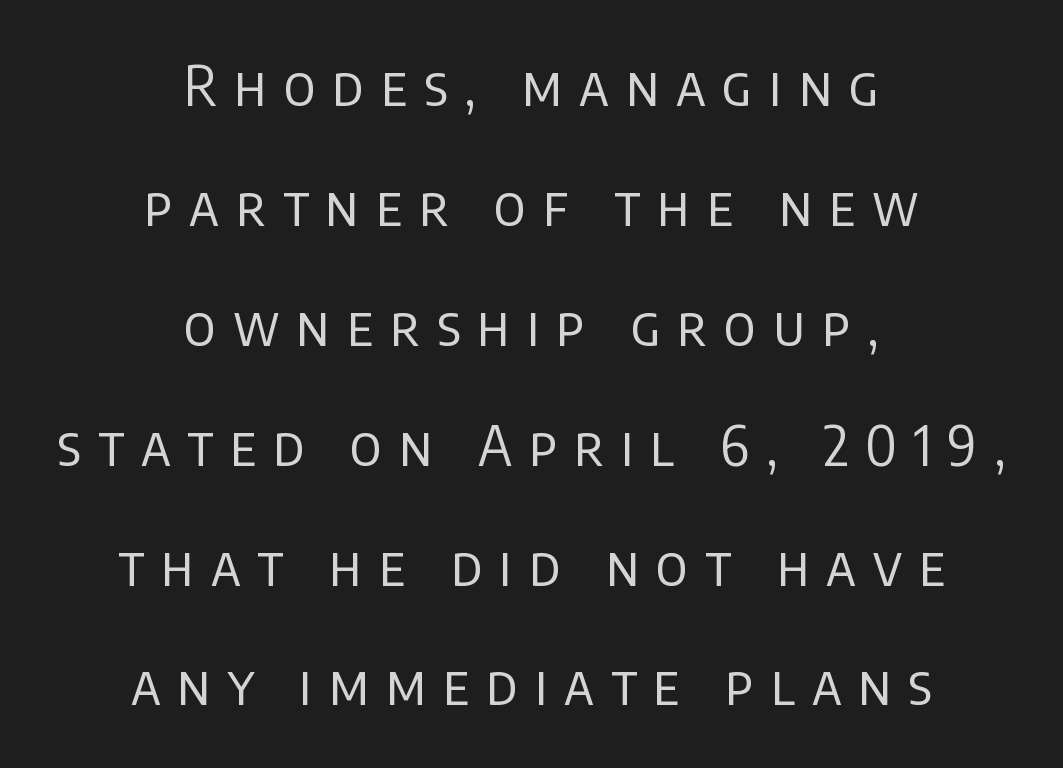
Caption: multi-line text, centered on the measure. Each letter's strokes conclude bluntly, with no projecting serifs. The letters are spread apart with noticeably loose tracking. Students, observe: this is what heavily led, spacious text looks like. Just letters on the line, the space beneath them empty.
